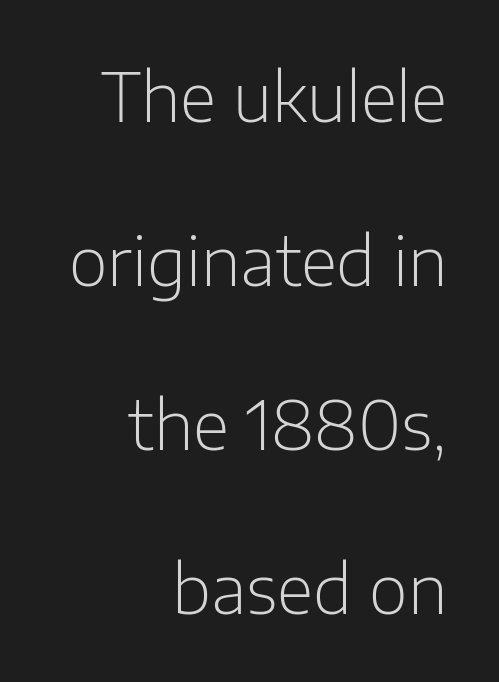
This is roman type, the default non-slanted kind. This rendering employs a face without finishing strokes, i.e., a sans-serif. Do the characters align in a grid? No, the font is proportional. Widely set lines give the paragraph a tall, airy silhouette. Nothing unusual about the tracking: characters are spaced as the font intends.
